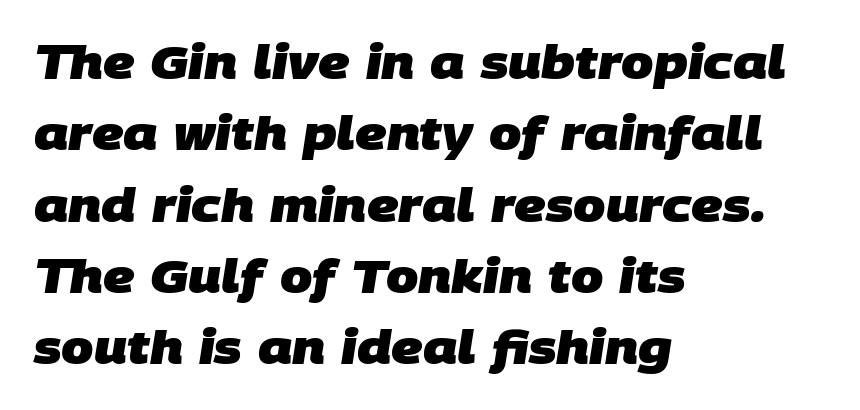
{"serif": "no", "bold": "yes", "weight": "heavy", "width": "normal", "stroke_contrast": "low", "x_height": "large", "monospaced": "no", "underline": "no", "align": "left", "line_spacing": "normal", "line_spacing_ratio": 1.55, "letter_spacing": "normal", "letter_spacing_em": 0.0, "glyph_px": 46}
